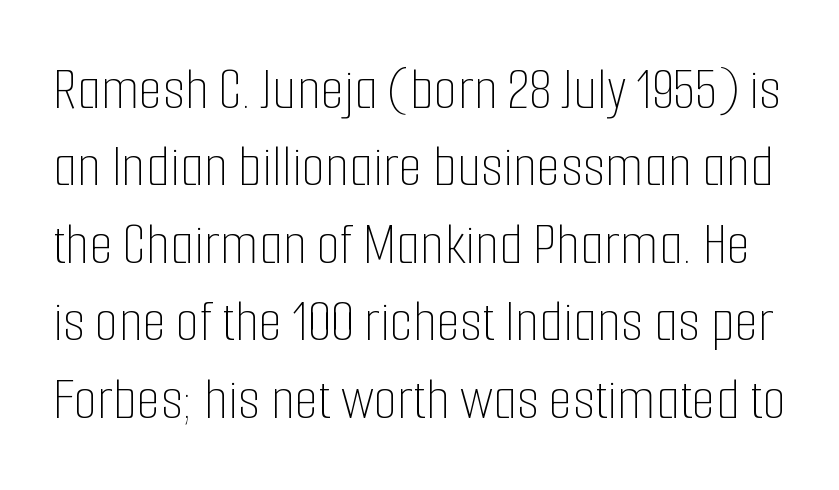
Q: Is the text bold? A: No.
Q: Is the text italic (slanted)? A: No, it is upright.
Q: Is the text underlined? A: No.
Q: Is the spacing between letters normal or unusually wide? A: Normal.
Q: Is the spacing between lines tight, normal or loose? A: Normal.
Q: Width (condensed, normal, or wide)? A: Condensed.
Q: Stroke contrast? A: Low.
Q: x-height? A: Medium.
Q: Monospaced? A: No.
